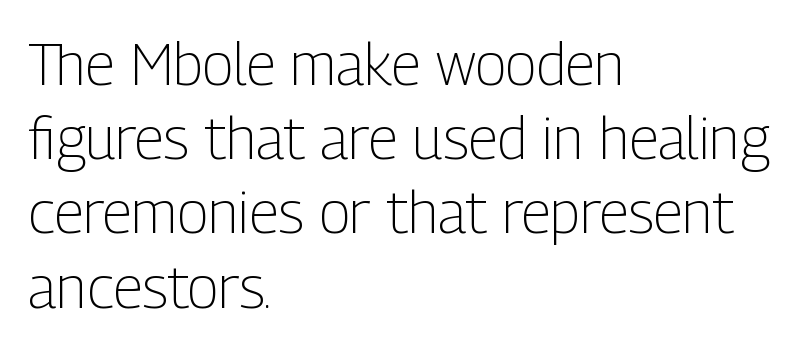
Check under the words: just untouched page. The passage shown is not bold in any degree. The lines in this sample share a left origin and differ only in where they stop. In terms of posture, this sample is upright.
